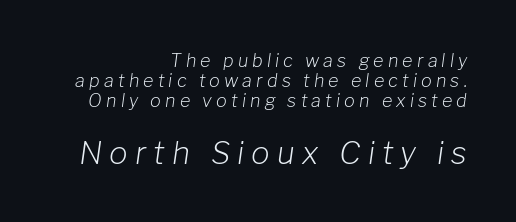
{"italic": "yes", "lean": "right", "slant_degrees": 8, "bold": "no", "weight": "light", "width": "normal", "stroke_contrast": "low", "x_height": "medium", "monospaced": "no", "underline": "no", "align": "right", "line_spacing": "tight", "line_spacing_ratio": 1.12, "letter_spacing": "wide", "letter_spacing_em": 0.23, "larger_block": "second", "size_ratio": 1.72, "glyph_px": 31}
